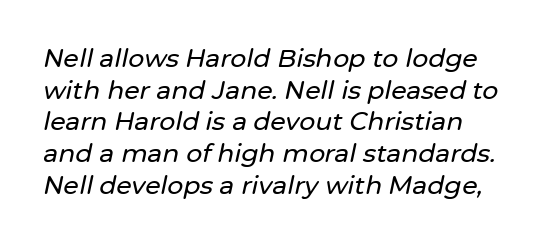
The image shows 25 px text type, italic (leaning right); set normal line spacing (1.27x), normal letter spacing, not underlined.
